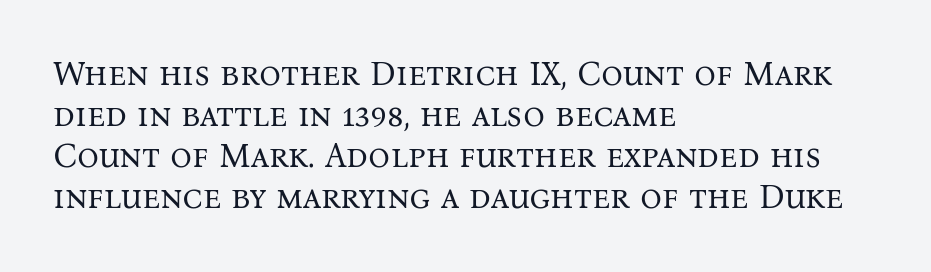
{"serif": "yes", "italic": "no", "bold": "no", "weight": "regular", "width": "normal", "stroke_contrast": "medium", "x_height": "medium", "monospaced": "no", "underline": "no", "align": "left", "line_spacing_ratio": 1.21, "letter_spacing": "normal", "letter_spacing_em": 0.0, "glyph_px": 34}
